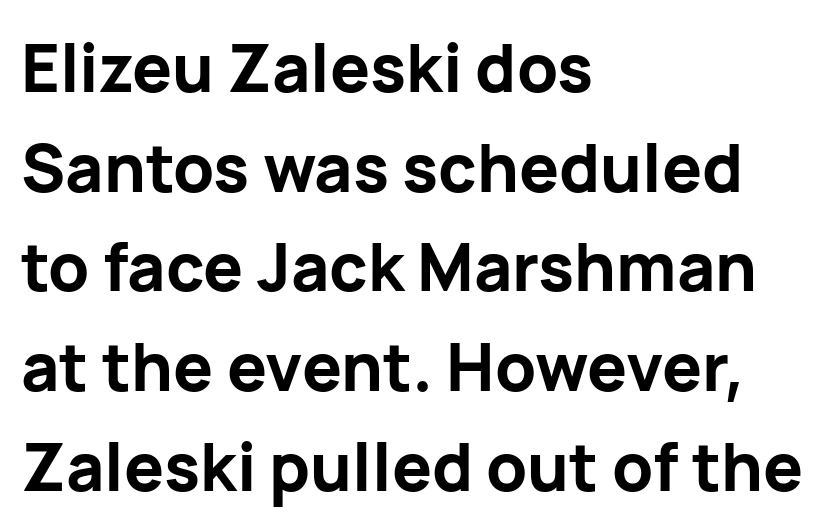
Q: Is the text bold? A: Yes.
Q: Is the text italic (slanted)? A: No, it is upright.
Q: Is the typeface a serif or a sans-serif typeface? A: Sans-serif.
Q: Is the text underlined? A: No.
Q: How is the paragraph aligned? A: Left-aligned.
Q: Is the spacing between letters normal or unusually wide? A: Normal.
Q: Is the spacing between lines tight, normal or loose? A: Normal.
Q: Width (condensed, normal, or wide)? A: Normal.
Q: Stroke contrast? A: Low.
Q: x-height? A: Medium.
Q: Monospaced? A: No.
